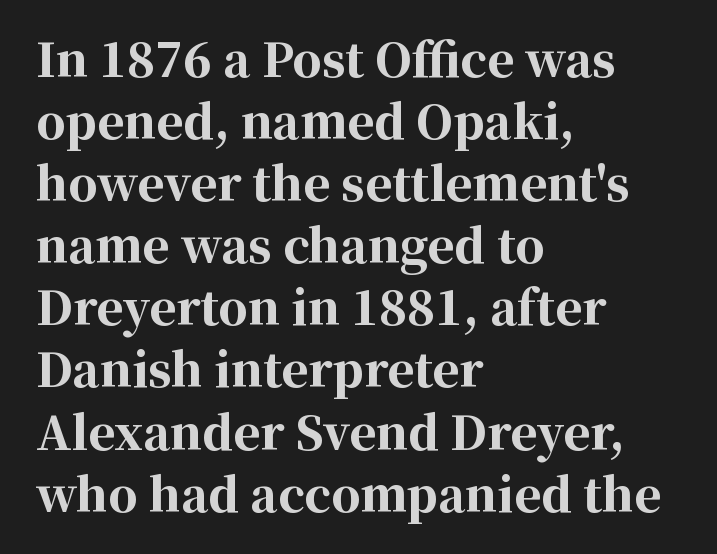
The image shows 46 px bold serif type, upright; set left-aligned, normal line spacing (1.35x), normal letter spacing, not underlined; high stroke contrast and a medium x-height.
